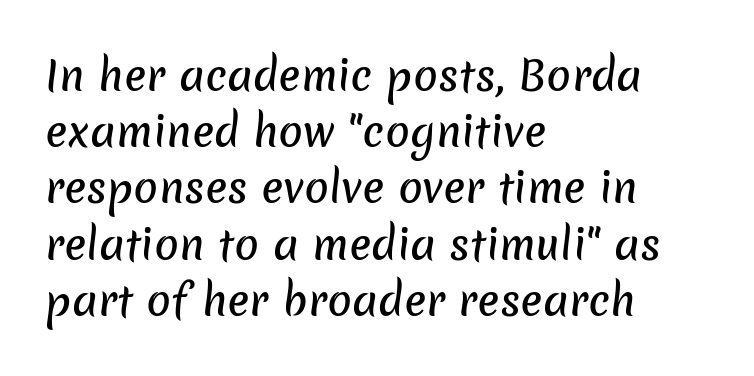
Default kerning and tracking; the words read as compact shapes. The paragraph shown leans on its left margin. Each letter's strokes conclude bluntly, with no projecting serifs. Character widths vary here, with narrow letters taking less room than wide ones. The space directly below the letters is spotless.
